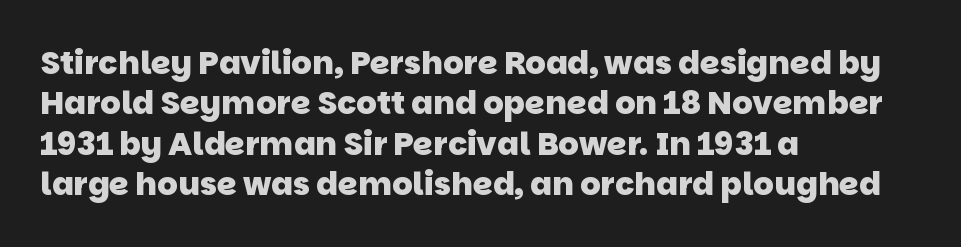
Spacing between characters is what you'd get straight out of the box. To sum up the face: it is a sans, with no serifs. The lines in this sample share a left origin and differ only in where they stop. These words are printed bold, with thick strokes throughout. One glance says typical: line gaps are just what's usual.
